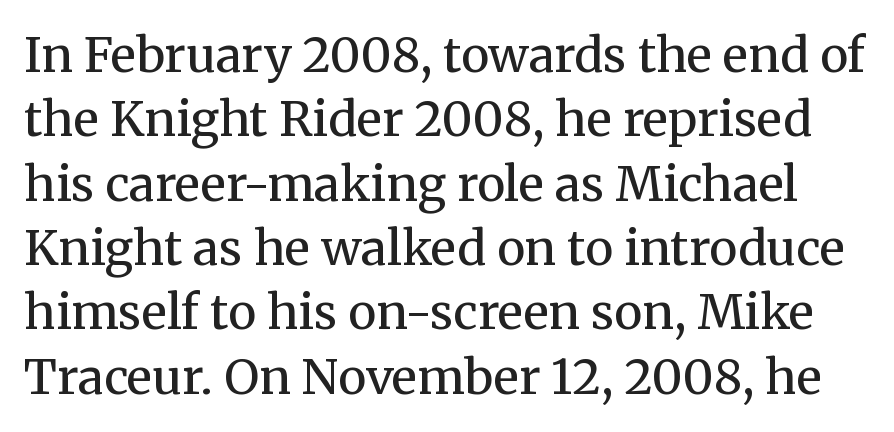
{"serif": "yes", "italic": "no", "bold": "no", "weight": "regular", "width": "normal", "stroke_contrast": "medium", "x_height": "medium", "monospaced": "no", "underline": "no", "line_spacing": "normal", "line_spacing_ratio": 1.34, "letter_spacing": "normal", "letter_spacing_em": 0.0, "glyph_px": 48}
